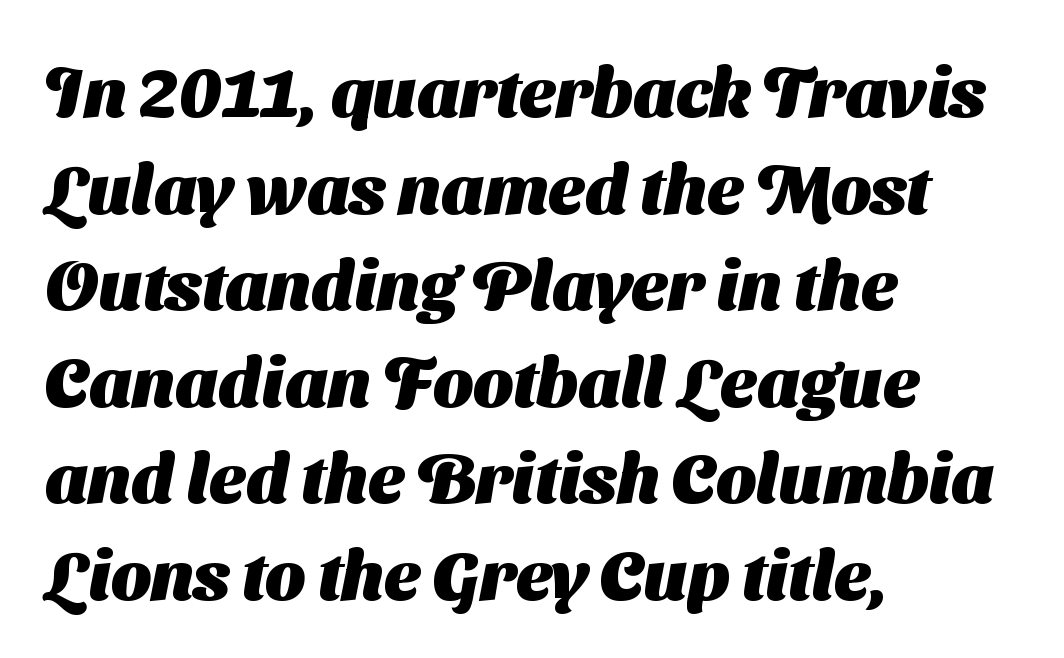
Q: Is the text bold? A: Yes.
Q: Is the typeface a serif or a sans-serif typeface? A: Sans-serif.
Q: Is the text underlined? A: No.
Q: How is the paragraph aligned? A: Left-aligned.
Q: Is the spacing between letters normal or unusually wide? A: Normal.
Q: Is the spacing between lines tight, normal or loose? A: Normal.
Q: Width (condensed, normal, or wide)? A: Normal.
Q: Stroke contrast? A: Medium.
Q: x-height? A: Medium.
Q: Monospaced? A: No.
